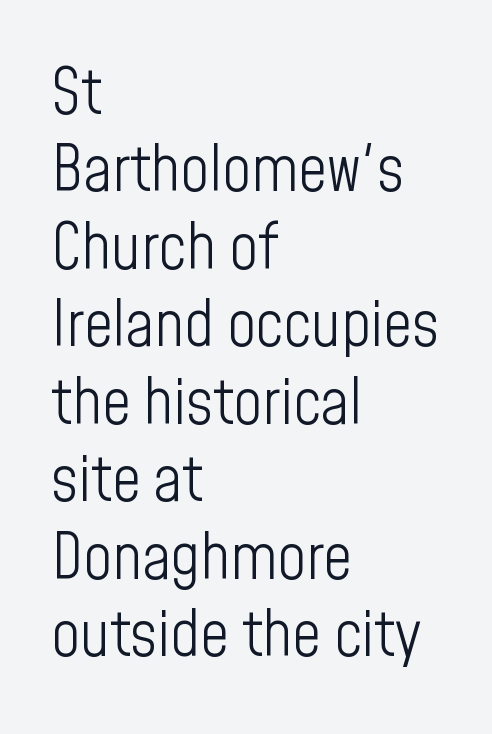
Q: Is the text bold? A: No.
Q: Is the text italic (slanted)? A: No, it is upright.
Q: Is the typeface a serif or a sans-serif typeface? A: Sans-serif.
Q: Is the text underlined? A: No.
Q: How is the paragraph aligned? A: Left-aligned.
Q: Is the spacing between letters normal or unusually wide? A: Normal.
Q: Width (condensed, normal, or wide)? A: Condensed.
Q: Stroke contrast? A: Low.
Q: x-height? A: Medium.
Q: Monospaced? A: No.
